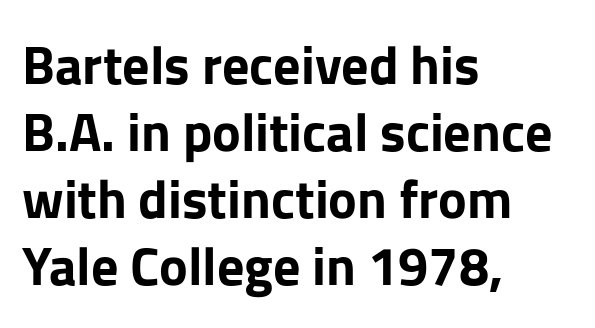
{"serif": "no", "italic": "no", "bold": "yes", "weight": "bold", "width": "normal", "stroke_contrast": "low", "x_height": "medium", "monospaced": "no", "underline": "no", "align": "left", "line_spacing_ratio": 1.24, "letter_spacing": "normal", "letter_spacing_em": 0.0, "glyph_px": 54}
